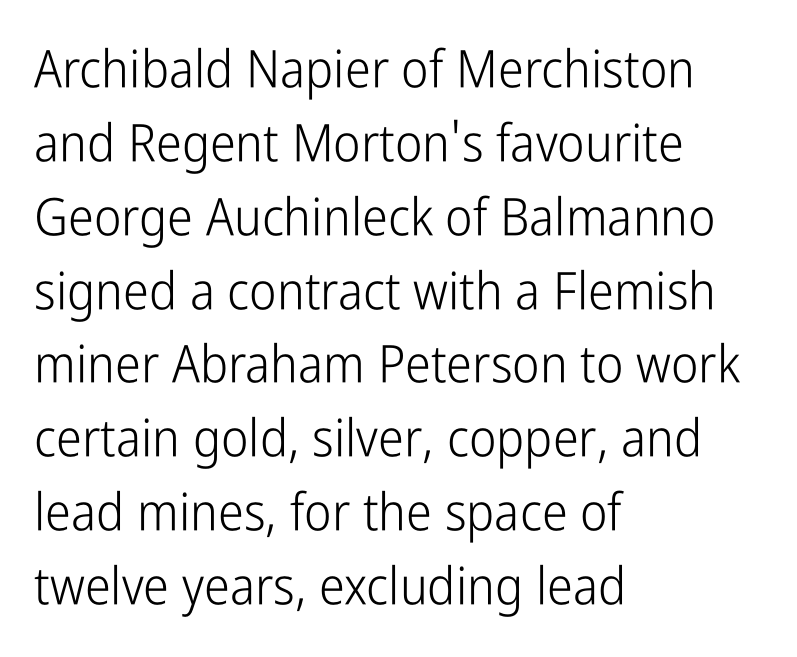
Q: Is the text bold? A: No.
Q: Is the text italic (slanted)? A: No, it is upright.
Q: Is the typeface a serif or a sans-serif typeface? A: Sans-serif.
Q: Is the text underlined? A: No.
Q: How is the paragraph aligned? A: Left-aligned.
Q: Is the spacing between letters normal or unusually wide? A: Normal.
Q: Is the spacing between lines tight, normal or loose? A: Normal.
Q: Width (condensed, normal, or wide)? A: Condensed.
Q: Stroke contrast? A: Low.
Q: x-height? A: Medium.
Q: Monospaced? A: No.
